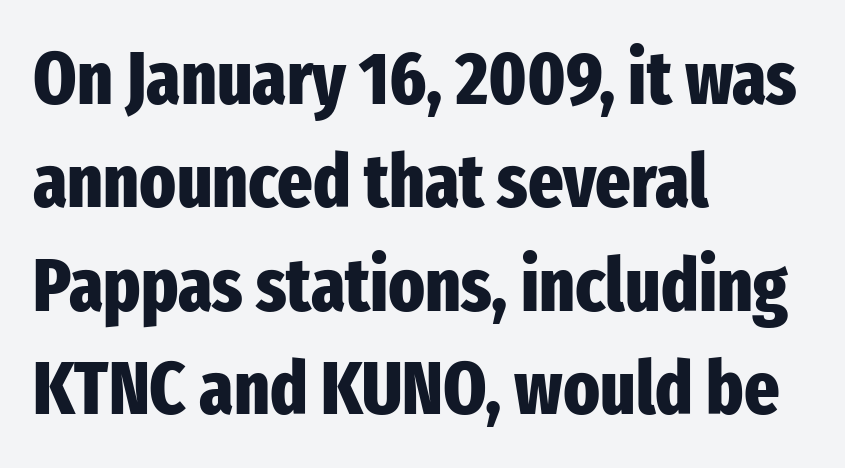
Q: Is the text bold? A: Yes.
Q: Is the text italic (slanted)? A: No, it is upright.
Q: Is the typeface a serif or a sans-serif typeface? A: Sans-serif.
Q: Is the text underlined? A: No.
Q: How is the paragraph aligned? A: Left-aligned.
Q: Is the spacing between letters normal or unusually wide? A: Normal.
Q: Is the spacing between lines tight, normal or loose? A: Normal.
Q: Width (condensed, normal, or wide)? A: Condensed.
Q: Stroke contrast? A: Low.
Q: x-height? A: Medium.
Q: Monospaced? A: No.
